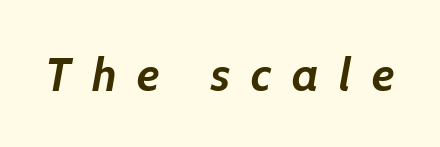
Q: Is the text bold? A: Yes.
Q: Is the text italic (slanted)? A: Yes, it leans right by about 10 degrees.
Q: Is the text underlined? A: No.
Q: Is the spacing between letters normal or unusually wide? A: Unusually wide.
Q: Width (condensed, normal, or wide)? A: Normal.
Q: Stroke contrast? A: Low.
Q: x-height? A: Medium.
Q: Monospaced? A: No.
